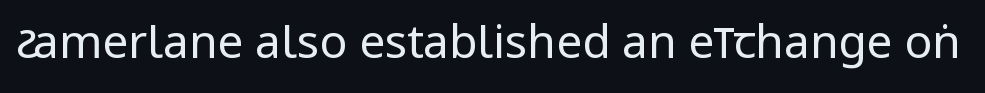
I'd call this a sans setting — the letters go barefoot. The letterforms sit at book weight or below. The rendering uses natural spacing where letterforms have individual widths. Words float on clear page, feet unadorned.
